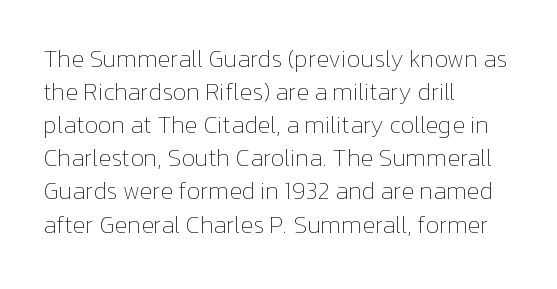
{"italic": "no", "bold": "no", "underline": "no", "align": "left", "line_spacing": "normal", "line_spacing_ratio": 1.38, "letter_spacing": "normal", "letter_spacing_em": 0.0, "glyph_px": 24}
